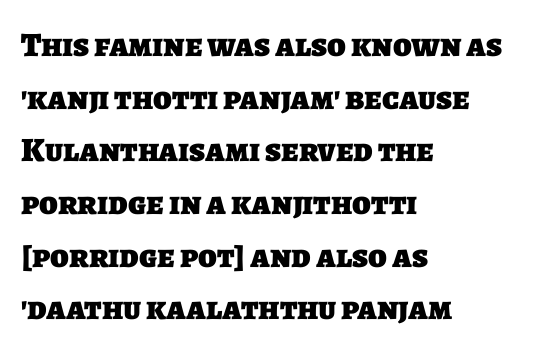
Q: Is the text bold? A: Yes.
Q: Is the typeface a serif or a sans-serif typeface? A: Sans-serif.
Q: Is the text underlined? A: No.
Q: How is the paragraph aligned? A: Left-aligned.
Q: Is the spacing between letters normal or unusually wide? A: Normal.
Q: Is the spacing between lines tight, normal or loose? A: Normal.
Q: Width (condensed, normal, or wide)? A: Normal.
Q: Stroke contrast? A: Low.
Q: x-height? A: Large.
Q: Monospaced? A: No.
